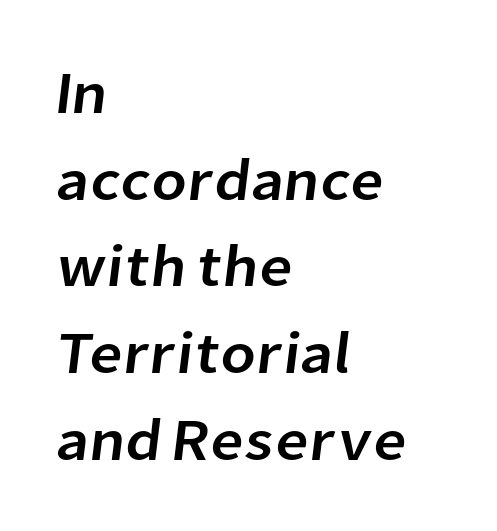
Where is the straight margin? On the left. You could not count columns in this text — the font is proportionally spaced. A typesetter would label this face a sans. Tracking value appears to be zero — textbook default spacing. Summary of vertical rhythm: regular, with standard interline spacing.
